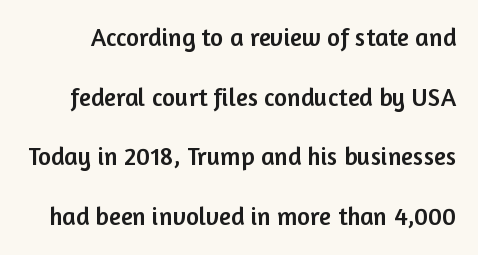
Unmarked baselines from the first word to the last. These lines were composed using upright roman letters. A great deal of white space separates one row of letters from the next. The tracking reads as untouched default to a designer's eye.
